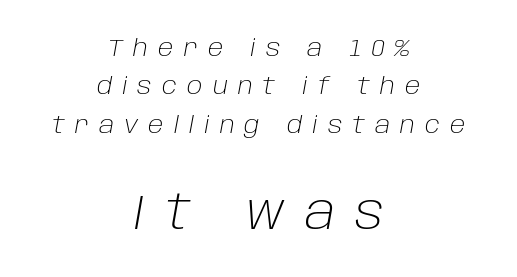
The image shows 48 px light type, italic (leaning right); set centered, normal line spacing (1.6x), unusually wide letter spacing (+0.42 em), not underlined; the second (bottom) block is 2.0x larger; low stroke contrast and a large x-height.
